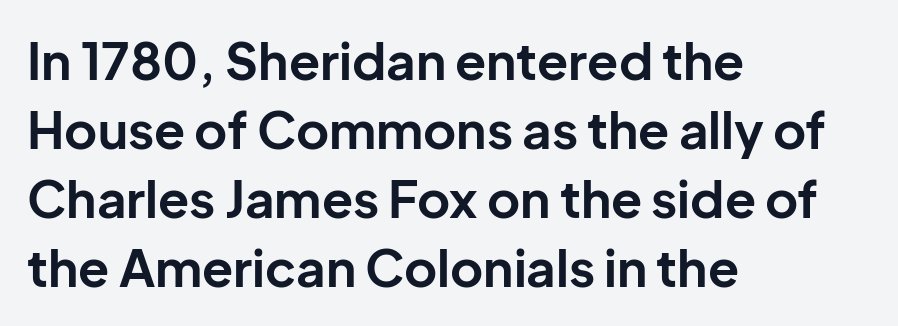
Q: Is the text bold? A: Yes.
Q: Is the text italic (slanted)? A: No, it is upright.
Q: Is the typeface a serif or a sans-serif typeface? A: Sans-serif.
Q: Is the text underlined? A: No.
Q: How is the paragraph aligned? A: Left-aligned.
Q: Is the spacing between letters normal or unusually wide? A: Normal.
Q: Is the spacing between lines tight, normal or loose? A: Normal.
Q: Width (condensed, normal, or wide)? A: Normal.
Q: Stroke contrast? A: Low.
Q: x-height? A: Medium.
Q: Monospaced? A: No.
